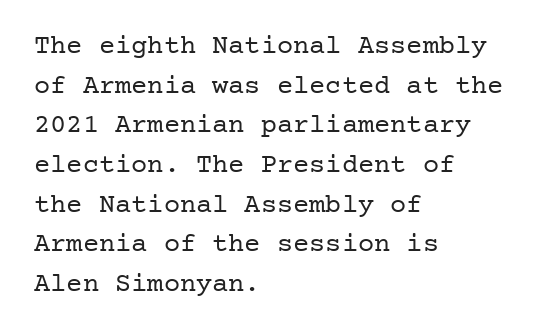
Q: Is the text bold? A: No.
Q: Is the text italic (slanted)? A: No, it is upright.
Q: Is the text underlined? A: No.
Q: How is the paragraph aligned? A: Left-aligned.
Q: Is the spacing between letters normal or unusually wide? A: Normal.
Q: Is the spacing between lines tight, normal or loose? A: Normal.
